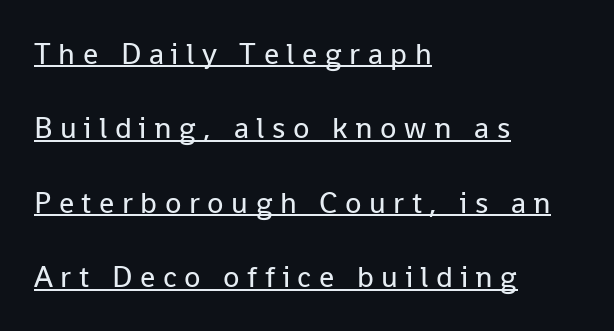
Q: Is the text bold? A: No.
Q: Is the text italic (slanted)? A: No, it is upright.
Q: Is the typeface a serif or a sans-serif typeface? A: Sans-serif.
Q: Is the text underlined? A: Yes.
Q: How is the paragraph aligned? A: Left-aligned.
Q: Is the spacing between letters normal or unusually wide? A: Unusually wide.
Q: Is the spacing between lines tight, normal or loose? A: Loose.
Q: Width (condensed, normal, or wide)? A: Normal.
Q: Stroke contrast? A: Low.
Q: x-height? A: Medium.
Q: Monospaced? A: No.
